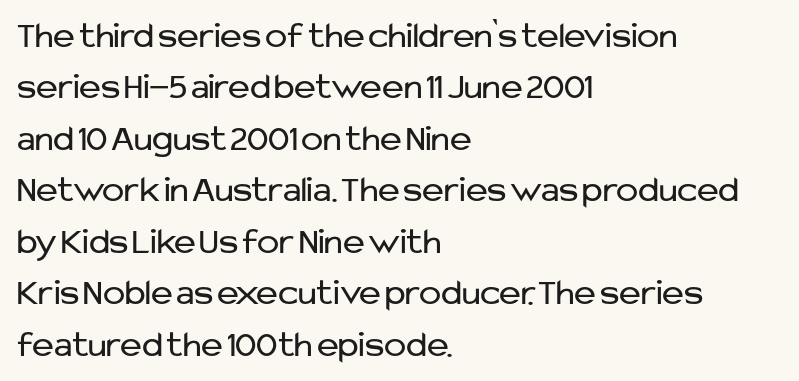
Q: Is the text bold? A: No.
Q: Is the text italic (slanted)? A: No, it is upright.
Q: Is the typeface a serif or a sans-serif typeface? A: Sans-serif.
Q: Is the text underlined? A: No.
Q: How is the paragraph aligned? A: Left-aligned.
Q: Is the spacing between letters normal or unusually wide? A: Normal.
Q: Is the spacing between lines tight, normal or loose? A: Normal.
Q: Width (condensed, normal, or wide)? A: Normal.
Q: Stroke contrast? A: Low.
Q: x-height? A: Medium.
Q: Monospaced? A: No.
